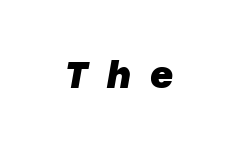
{"italic": "yes", "lean": "right", "slant_degrees": 10, "bold": "yes", "weight": "heavy", "width": "normal", "stroke_contrast": "low", "x_height": "medium", "monospaced": "no", "underline": "no", "align": "center", "letter_spacing": "wide", "letter_spacing_em": 0.46, "glyph_px": 40}
